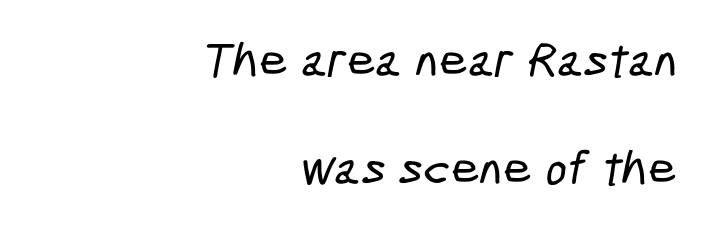
Q: Is the typeface a serif or a sans-serif typeface? A: Sans-serif.
Q: Is the text underlined? A: No.
Q: How is the paragraph aligned? A: Right-aligned.
Q: Is the spacing between letters normal or unusually wide? A: Normal.
Q: Is the spacing between lines tight, normal or loose? A: Loose.
Q: Width (condensed, normal, or wide)? A: Condensed.
Q: Stroke contrast? A: Low.
Q: x-height? A: Medium.
Q: Monospaced? A: No.
